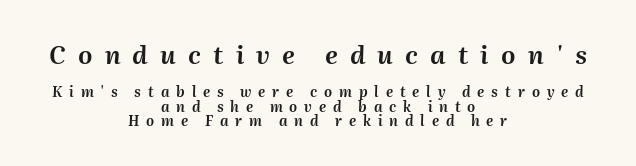
Q: Is the text italic (slanted)? A: Yes, it leans right by about 2 degrees.
Q: Is the text underlined? A: No.
Q: How is the paragraph aligned? A: Centered.
Q: Is the spacing between letters normal or unusually wide? A: Unusually wide.
Q: Is the spacing between lines tight, normal or loose? A: Tight.
Q: Which block of text is set in a larger size, the first (top) or the second (bottom)? A: The first (top) one.
